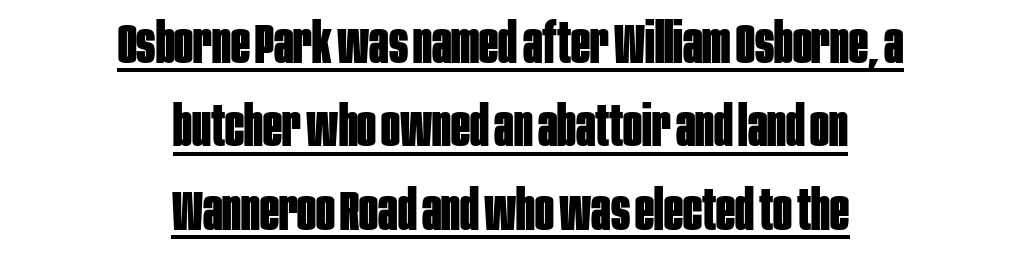
Q: Is the text bold? A: Yes.
Q: Is the text italic (slanted)? A: No, it is upright.
Q: Is the typeface a serif or a sans-serif typeface? A: Sans-serif.
Q: Is the text underlined? A: Yes.
Q: How is the paragraph aligned? A: Centered.
Q: Is the spacing between letters normal or unusually wide? A: Normal.
Q: Is the spacing between lines tight, normal or loose? A: Normal.
Q: Width (condensed, normal, or wide)? A: Condensed.
Q: Stroke contrast? A: Low.
Q: x-height? A: Large.
Q: Monospaced? A: No.
